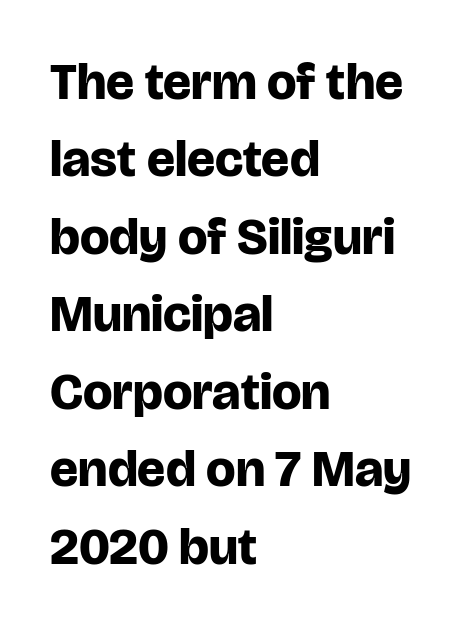
Summary of weight: heavy, a full bold. These lines keep a tight, regular rhythm from letter to letter. No feet cap the strokes, marking this as sans-serif type. Character widths vary here, with narrow letters taking less room than wide ones. When letters stand straight like this, we call the style roman or upright. Underlining? Definitely not there.
